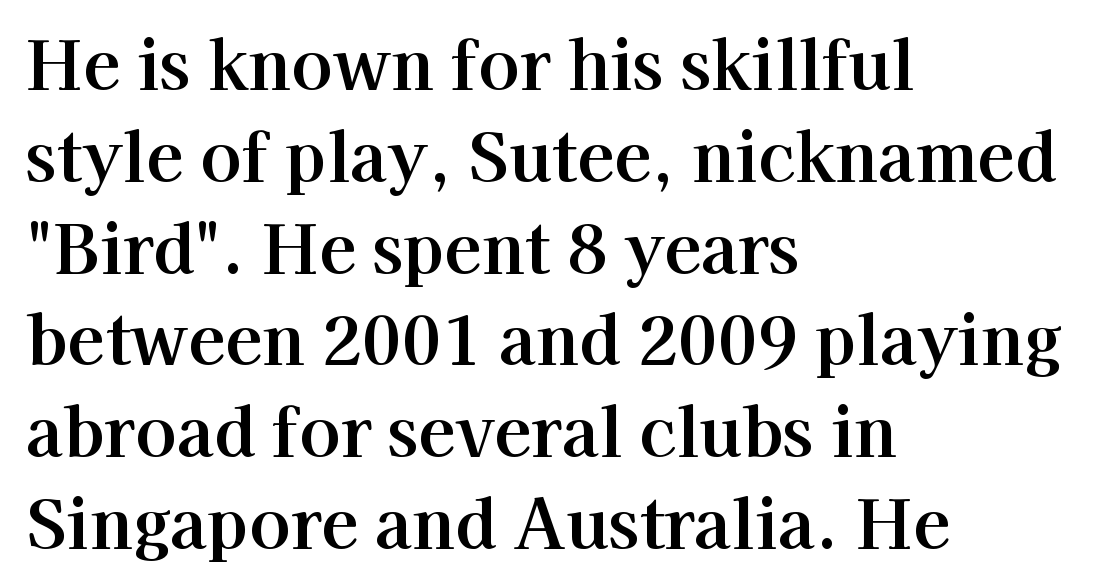
{"serif": "yes", "italic": "no", "width": "normal", "stroke_contrast": "high", "x_height": "medium", "monospaced": "no", "underline": "no", "align": "left", "line_spacing": "normal", "line_spacing_ratio": 1.35, "letter_spacing": "normal", "letter_spacing_em": 0.0, "glyph_px": 68}
